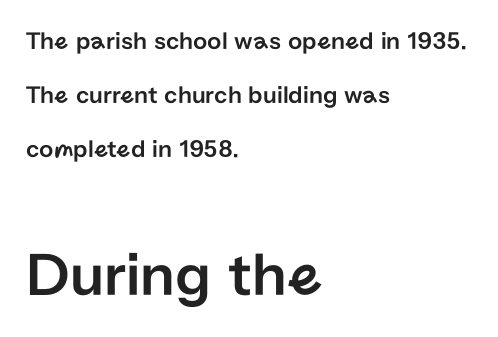
The image shows 62 px sans-serif type, upright; set left-aligned, loose line spacing (2.16x), normal letter spacing, not underlined; the second (bottom) block is 2.48x larger; low stroke contrast and a medium x-height.
